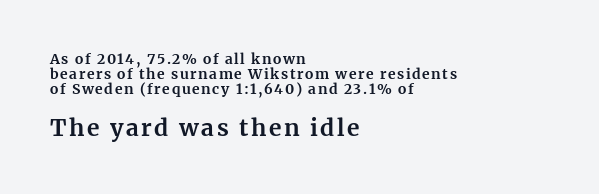
{"italic": "no", "bold": "yes", "underline": "no", "align": "left", "line_spacing": "tight", "line_spacing_ratio": 1.07, "larger_block": "second", "size_ratio": 1.64, "glyph_px": 23}
